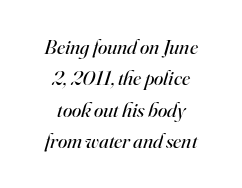
{"italic": "yes", "lean": "right", "slant_degrees": 16, "bold": "no", "underline": "no", "align": "center", "line_spacing": "normal", "line_spacing_ratio": 1.5, "letter_spacing": "normal", "letter_spacing_em": 0.0, "glyph_px": 21}
